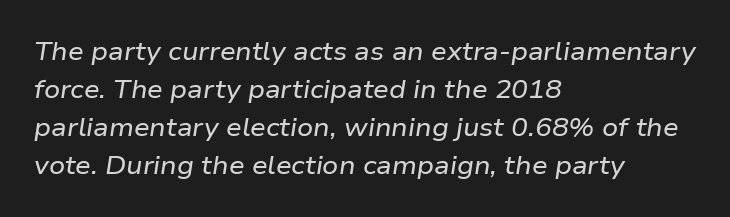
{"italic": "yes", "lean": "right", "slant_degrees": 9, "underline": "no", "align": "left", "line_spacing": "normal", "line_spacing_ratio": 1.52, "letter_spacing": "normal", "letter_spacing_em": 0.0, "glyph_px": 25}
